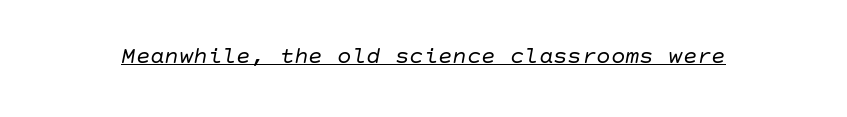
{"italic": "yes", "lean": "right", "slant_degrees": 10, "bold": "no", "underline": "yes", "letter_spacing": "normal", "letter_spacing_em": 0.0, "glyph_px": 24}
